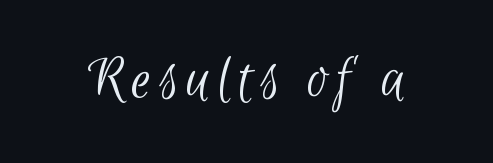
Q: Is the text bold? A: No.
Q: Is the typeface a serif or a sans-serif typeface? A: Sans-serif.
Q: Is the text underlined? A: No.
Q: Width (condensed, normal, or wide)? A: Condensed.
Q: Stroke contrast? A: Low.
Q: x-height? A: Small.
Q: Monospaced? A: No.
